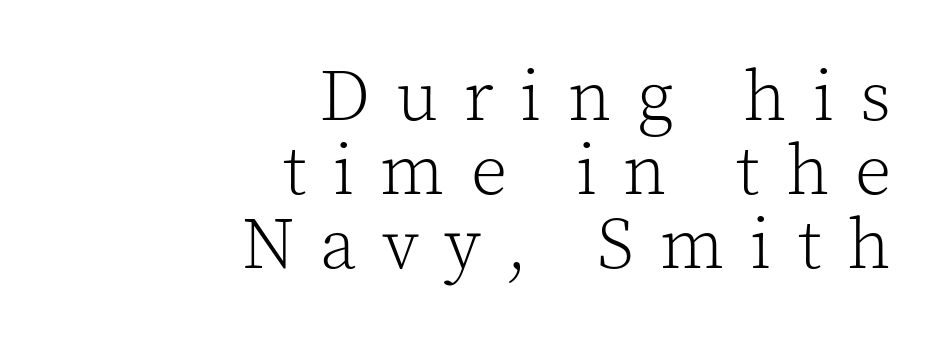
The axis of the letterforms is exactly vertical. You can tell from the footed stems that serif type was used. Leftover space on each line is placed entirely before the opening word. You could not count columns in this text — the font is proportionally spaced. What's the leading like? Squeezed, with rows nearly overlapping. Is the stroke heavy? The answer is a plain regular-or-lighter.
